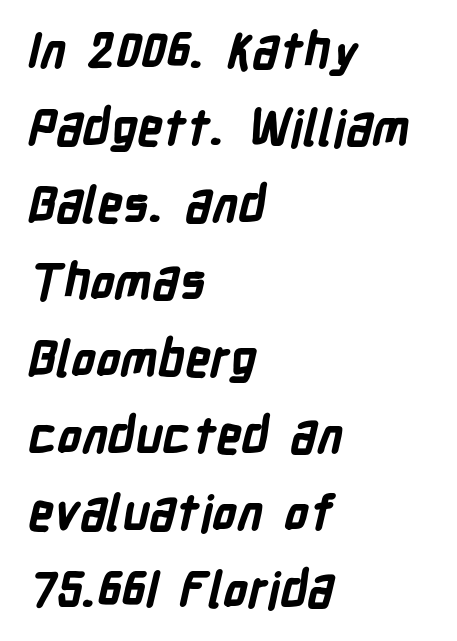
Q: Is the text bold? A: Yes.
Q: Is the typeface a serif or a sans-serif typeface? A: Sans-serif.
Q: Is the text underlined? A: No.
Q: How is the paragraph aligned? A: Left-aligned.
Q: Is the spacing between letters normal or unusually wide? A: Normal.
Q: Is the spacing between lines tight, normal or loose? A: Normal.
Q: Width (condensed, normal, or wide)? A: Condensed.
Q: Stroke contrast? A: Low.
Q: x-height? A: Medium.
Q: Monospaced? A: No.
